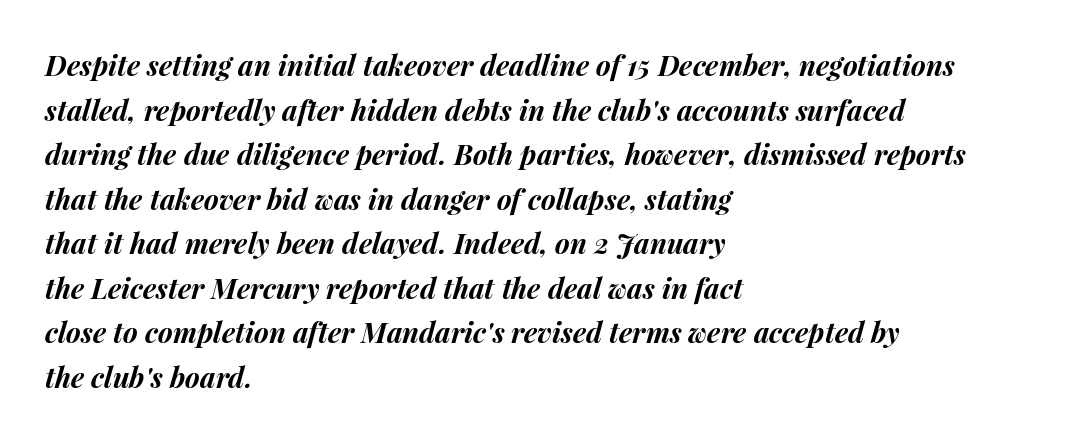
Q: Is the text bold? A: Yes.
Q: Is the text italic (slanted)? A: Yes, it leans right by about 15 degrees.
Q: Is the text underlined? A: No.
Q: How is the paragraph aligned? A: Left-aligned.
Q: Is the spacing between letters normal or unusually wide? A: Normal.
Q: Is the spacing between lines tight, normal or loose? A: Normal.
Q: Width (condensed, normal, or wide)? A: Normal.
Q: Stroke contrast? A: Medium.
Q: x-height? A: Medium.
Q: Monospaced? A: No.
